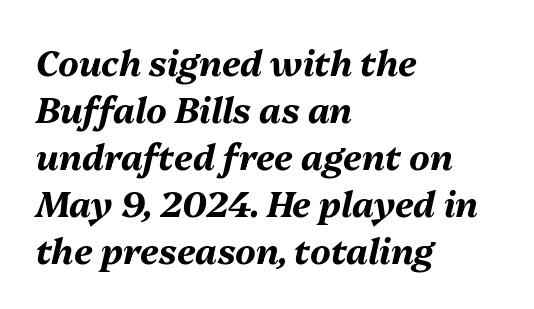
{"italic": "yes", "lean": "right", "slant_degrees": 13, "bold": "yes", "weight": "bold", "width": "normal", "stroke_contrast": "medium", "x_height": "medium", "monospaced": "no", "underline": "no", "align": "left", "line_spacing": "normal", "line_spacing_ratio": 1.34, "letter_spacing": "normal", "letter_spacing_em": 0.0, "glyph_px": 35}
